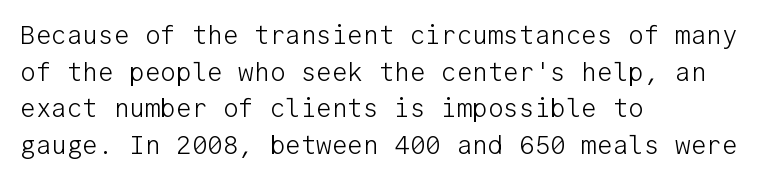
The image shows 26 px text type, upright; set left-aligned, normal line spacing (1.41x), normal letter spacing, not underlined.
